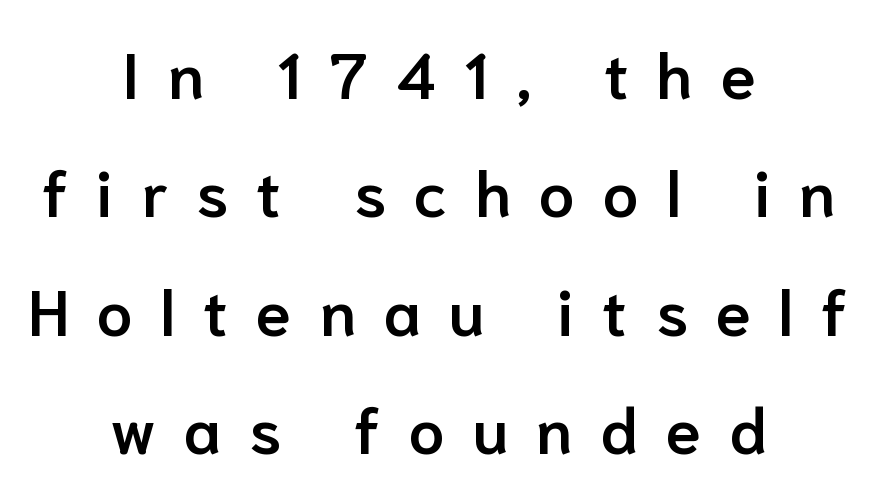
The image shows 64 px semibold sans-serif type, upright; set centered, line spacing 1.85x, unusually wide letter spacing (+0.44 em), not underlined; low stroke contrast and a medium x-height.
